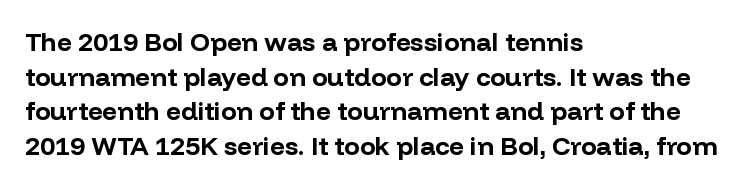
{"italic": "no", "bold": "yes", "underline": "no", "align": "left", "line_spacing": "normal", "line_spacing_ratio": 1.33, "letter_spacing": "normal", "letter_spacing_em": 0.0, "glyph_px": 26}
